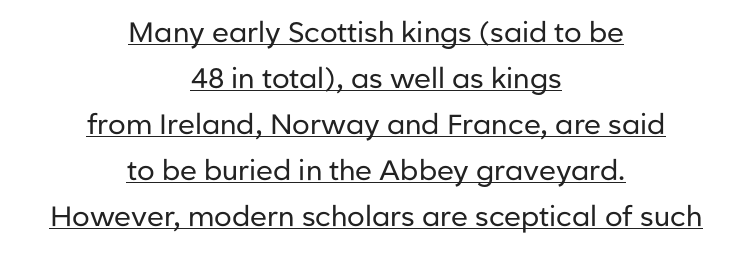
{"serif": "no", "italic": "no", "bold": "no", "weight": "regular", "width": "normal", "stroke_contrast": "low", "x_height": "medium", "monospaced": "no", "underline": "yes", "align": "center", "line_spacing": "normal", "line_spacing_ratio": 1.64, "letter_spacing": "normal", "letter_spacing_em": 0.0, "glyph_px": 28}
